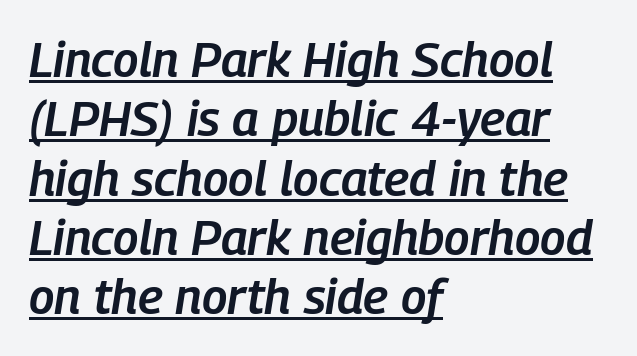
Letter spacing: default. Short and long lines alike share a common starting point at left. Set as a demibold, roughly 600 on the weight scale. Each letter keeps its own natural width here, so spacing adapts to shape. There's an unmistakable incline to the writing here. Glance below the letters and you will spot a drawn line.
